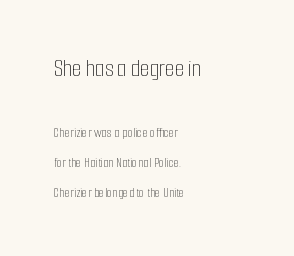
Nothing heavy about these letters — not bold at all. The horizontal fit of the characters is conventional and even. Which margin do the lines hug? The left one — the right edge is uneven. Vertically, the passage feels expansive, rows floating well apart. Nobody drew a line under any word here.
